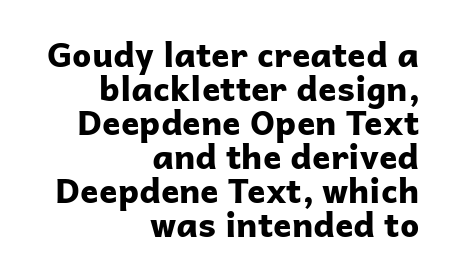
{"serif": "no", "italic": "no", "bold": "yes", "weight": "bold", "width": "normal", "stroke_contrast": "low", "x_height": "medium", "monospaced": "no", "underline": "no", "align": "right", "line_spacing": "tight", "line_spacing_ratio": 1.0, "letter_spacing": "normal", "letter_spacing_em": 0.0, "glyph_px": 34}
